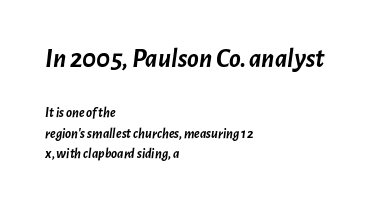
Scale decreases going downward across the two blocks. There's an unmistakable incline to the writing here. Decoration check: the copy has no underline. Teacher's note: observe the even left margin — that is flush-left alignment. Weight check: bold — yes, fully.
